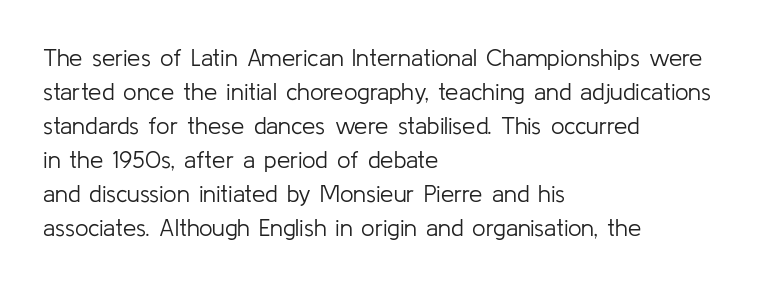
The image shows 24 px text type, upright; set left-aligned, normal line spacing (1.42x), normal letter spacing, not underlined.
